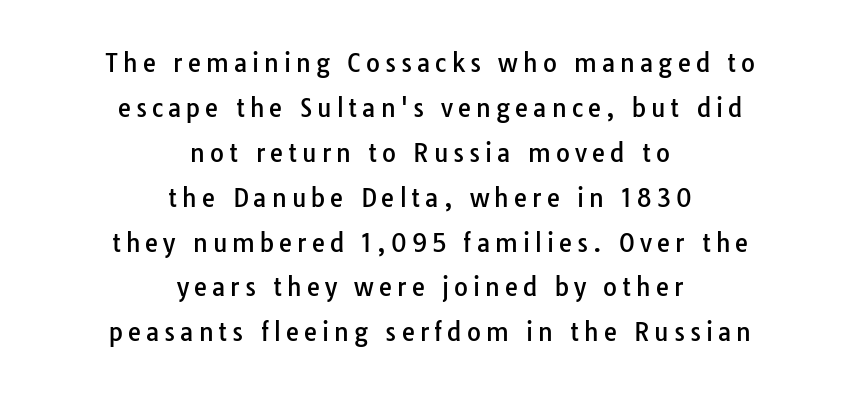
{"italic": "no", "underline": "no", "align": "center", "line_spacing_ratio": 1.87, "letter_spacing": "wide", "letter_spacing_em": 0.21, "glyph_px": 24}
